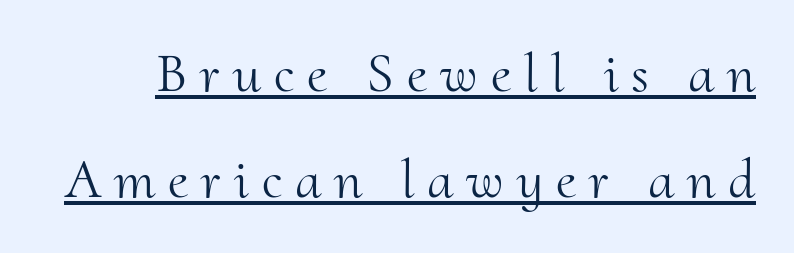
The image shows 56 px light serif type, upright; set line spacing 1.89x, unusually wide letter spacing (+0.23 em), underlined; medium stroke contrast and a small x-height.
